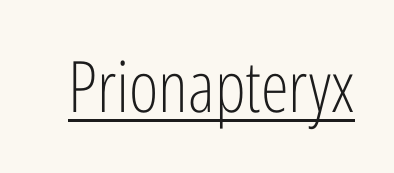
{"serif": "no", "italic": "no", "bold": "no", "weight": "light", "width": "condensed", "stroke_contrast": "low", "x_height": "medium", "monospaced": "no", "underline": "yes", "letter_spacing": "normal", "letter_spacing_em": 0.0, "glyph_px": 71}
